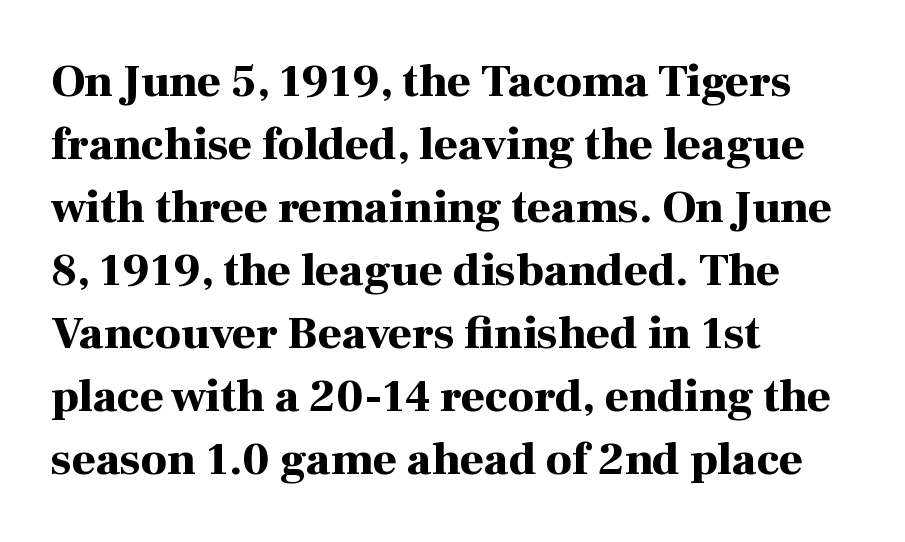
Q: Is the text bold? A: Yes.
Q: Is the text italic (slanted)? A: No, it is upright.
Q: Is the typeface a serif or a sans-serif typeface? A: Serif.
Q: Is the text underlined? A: No.
Q: How is the paragraph aligned? A: Left-aligned.
Q: Is the spacing between letters normal or unusually wide? A: Normal.
Q: Is the spacing between lines tight, normal or loose? A: Normal.
Q: Width (condensed, normal, or wide)? A: Normal.
Q: Stroke contrast? A: High.
Q: x-height? A: Medium.
Q: Monospaced? A: No.
